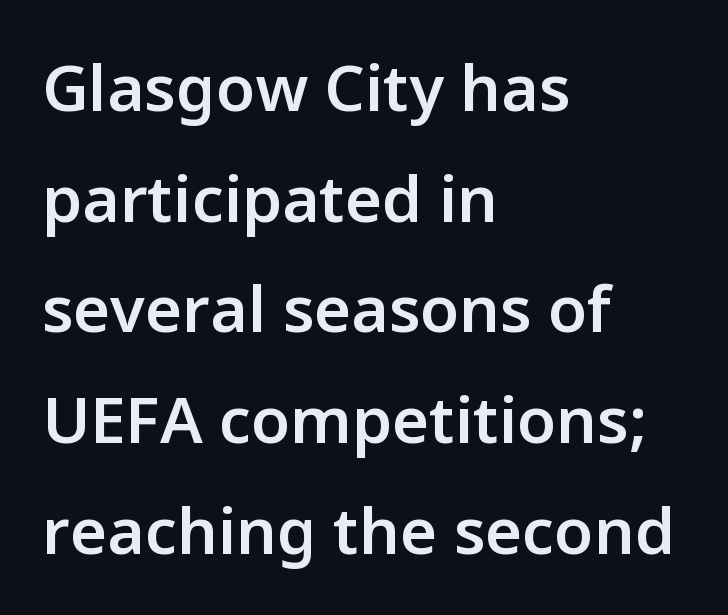
{"serif": "no", "italic": "no", "bold": "semi", "weight": "semibold", "width": "normal", "stroke_contrast": "low", "x_height": "medium", "monospaced": "no", "underline": "no", "align": "left", "line_spacing_ratio": 1.73, "letter_spacing": "normal", "letter_spacing_em": 0.0, "glyph_px": 64}
